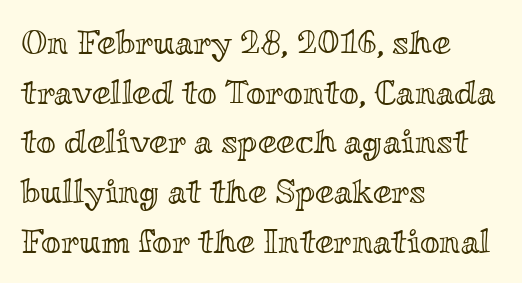
{"italic": "no", "width": "wide", "x_height": "small", "monospaced": "no", "underline": "no", "align": "left", "line_spacing": "normal", "line_spacing_ratio": 1.46, "letter_spacing": "normal", "letter_spacing_em": 0.0, "glyph_px": 34}
